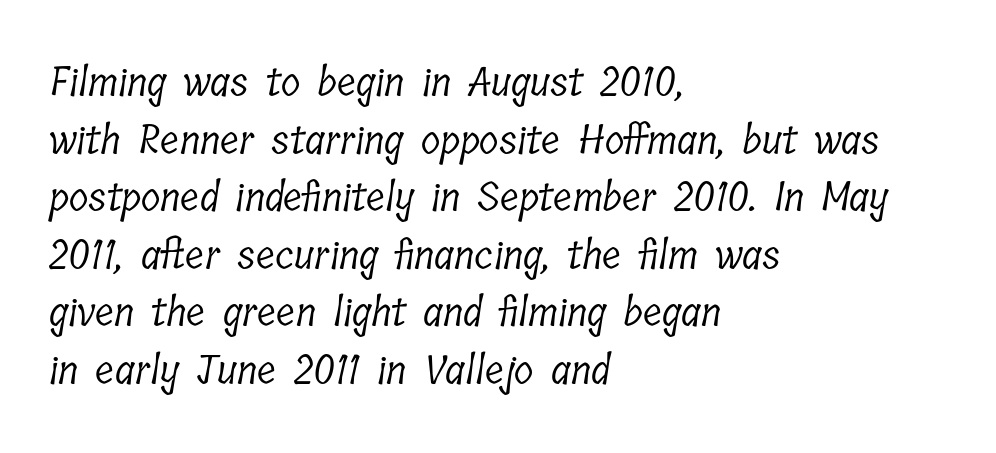
Q: Is the text bold? A: No.
Q: Is the typeface a serif or a sans-serif typeface? A: Serif.
Q: Is the text underlined? A: No.
Q: How is the paragraph aligned? A: Left-aligned.
Q: Is the spacing between letters normal or unusually wide? A: Normal.
Q: Is the spacing between lines tight, normal or loose? A: Normal.
Q: Width (condensed, normal, or wide)? A: Condensed.
Q: Stroke contrast? A: Low.
Q: x-height? A: Medium.
Q: Monospaced? A: No.
